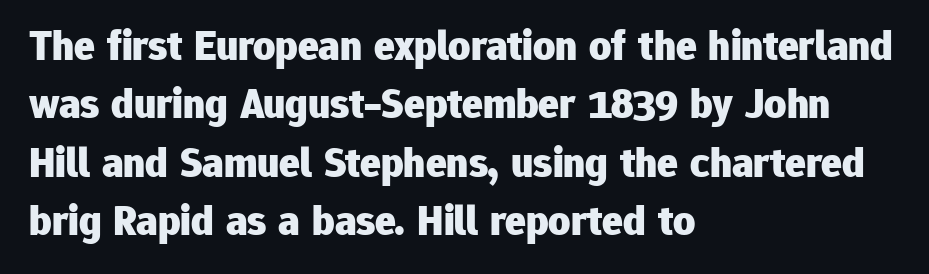
Q: Is the text bold? A: Yes.
Q: Is the text italic (slanted)? A: No, it is upright.
Q: Is the typeface a serif or a sans-serif typeface? A: Sans-serif.
Q: Is the text underlined? A: No.
Q: How is the paragraph aligned? A: Left-aligned.
Q: Is the spacing between letters normal or unusually wide? A: Normal.
Q: Is the spacing between lines tight, normal or loose? A: Normal.
Q: Width (condensed, normal, or wide)? A: Normal.
Q: Stroke contrast? A: Low.
Q: x-height? A: Medium.
Q: Monospaced? A: No.
